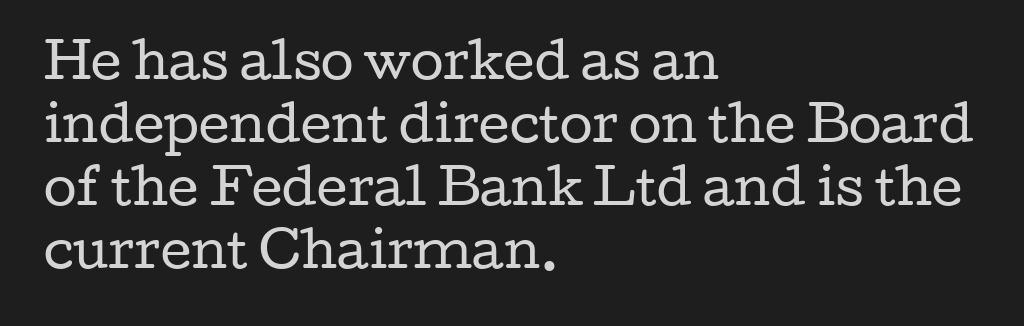
The image shows 48 px regular-weight, wide serif type, upright; set left-aligned, normal line spacing (1.31x), normal letter spacing, not underlined; low stroke contrast and a medium x-height.
